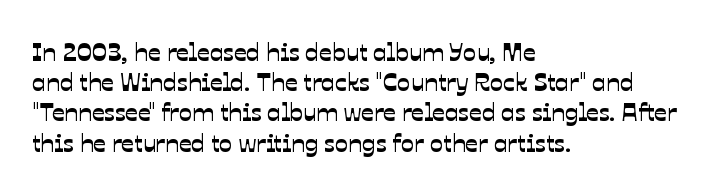
Q: Is the text underlined? A: No.
Q: How is the paragraph aligned? A: Left-aligned.
Q: Is the spacing between letters normal or unusually wide? A: Normal.
